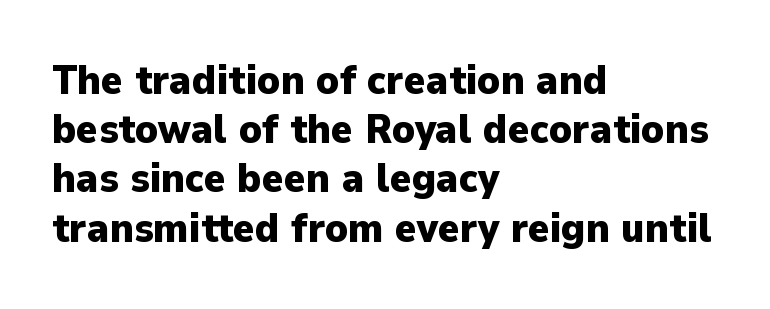
Q: Is the text bold? A: Yes.
Q: Is the text italic (slanted)? A: No, it is upright.
Q: Is the typeface a serif or a sans-serif typeface? A: Sans-serif.
Q: Is the text underlined? A: No.
Q: How is the paragraph aligned? A: Left-aligned.
Q: Is the spacing between letters normal or unusually wide? A: Normal.
Q: Width (condensed, normal, or wide)? A: Normal.
Q: Stroke contrast? A: Low.
Q: x-height? A: Medium.
Q: Monospaced? A: No.
